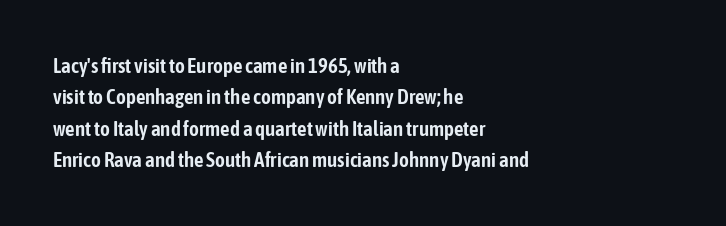
Q: Is the text italic (slanted)? A: No, it is upright.
Q: Is the text underlined? A: No.
Q: How is the paragraph aligned? A: Left-aligned.
Q: Is the spacing between letters normal or unusually wide? A: Normal.
Q: Is the spacing between lines tight, normal or loose? A: Normal.
